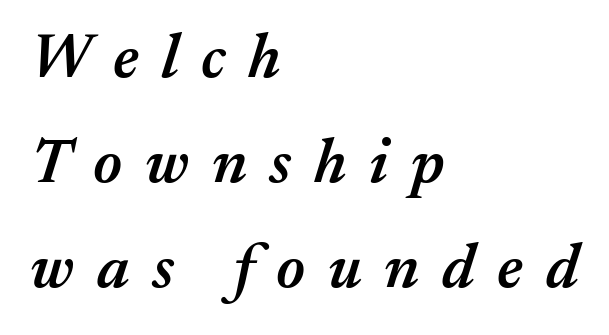
The image shows 63 px semibold type, italic (leaning right); set left-aligned, normal line spacing (1.67x), unusually wide letter spacing (+0.36 em), not underlined; medium stroke contrast and a medium x-height.
